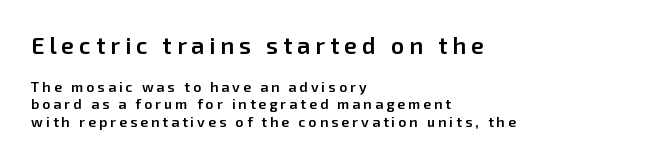
{"italic": "no", "bold": "semi", "underline": "no", "align": "left", "line_spacing_ratio": 1.24, "letter_spacing": "wide", "letter_spacing_em": 0.22, "larger_block": "first", "size_ratio": 1.64, "glyph_px": 23}
